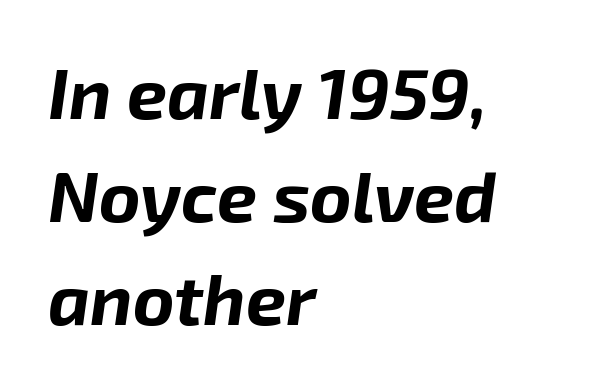
The image shows 71 px bold type, italic (leaning right); set left-aligned, normal line spacing (1.45x), normal letter spacing, not underlined; low stroke contrast and a medium x-height.
